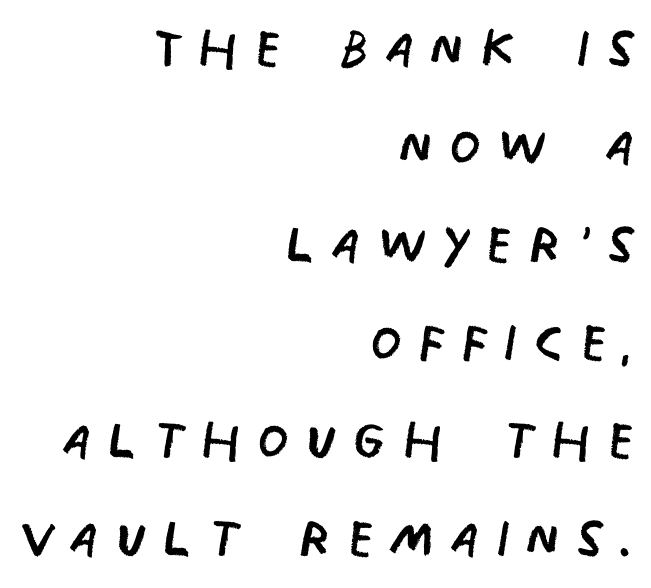
Q: Is the text bold? A: No.
Q: Is the typeface a serif or a sans-serif typeface? A: Sans-serif.
Q: Is the text underlined? A: No.
Q: How is the paragraph aligned? A: Right-aligned.
Q: Is the spacing between letters normal or unusually wide? A: Unusually wide.
Q: Is the spacing between lines tight, normal or loose? A: Normal.
Q: Width (condensed, normal, or wide)? A: Condensed.
Q: Stroke contrast? A: Low.
Q: x-height? A: Large.
Q: Monospaced? A: No.
